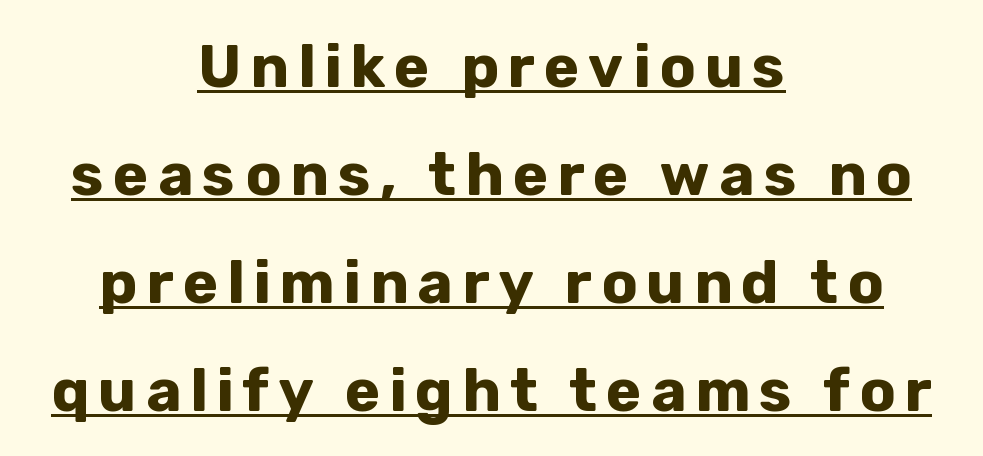
{"serif": "no", "italic": "no", "bold": "yes", "weight": "bold", "width": "normal", "stroke_contrast": "low", "x_height": "medium", "monospaced": "no", "underline": "yes", "align": "center", "line_spacing_ratio": 1.8, "glyph_px": 60}
